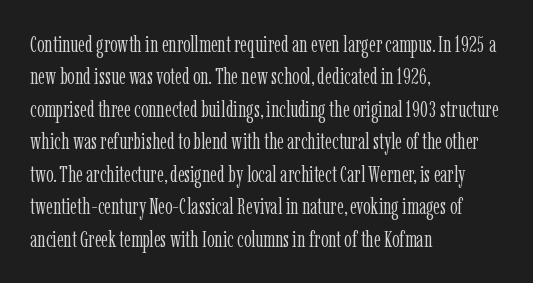
The tracking reads as untouched default to a designer's eye. Layout note: lines flush left. Students, observe: this is what conventionally led text looks like. Underline: absent.
